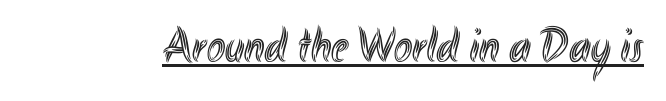
Q: Is the text italic (slanted)? A: Yes.
Q: Is the text underlined? A: Yes.
Q: Is the spacing between letters normal or unusually wide? A: Normal.
Q: Width (condensed, normal, or wide)? A: Condensed.
Q: x-height? A: Small.
Q: Monospaced? A: No.
